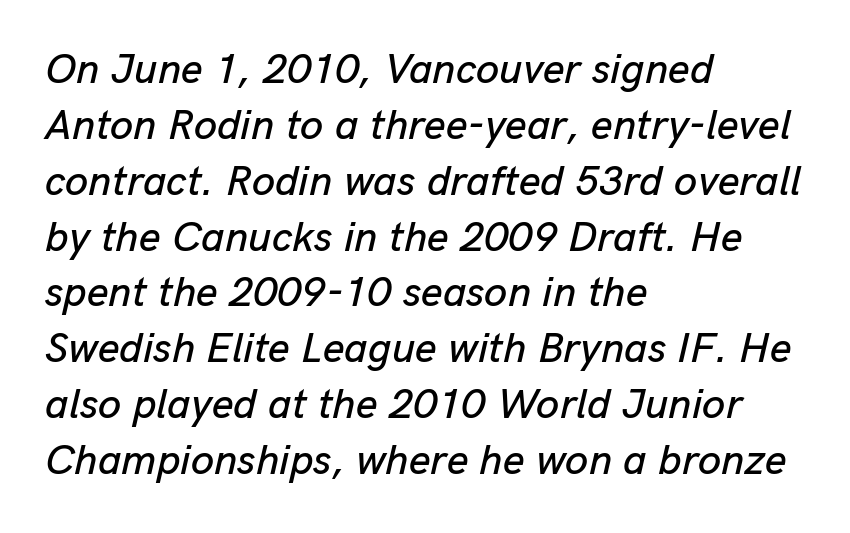
Q: Is the text italic (slanted)? A: Yes, it leans right by about 13 degrees.
Q: Is the text underlined? A: No.
Q: How is the paragraph aligned? A: Left-aligned.
Q: Is the spacing between letters normal or unusually wide? A: Normal.
Q: Is the spacing between lines tight, normal or loose? A: Normal.
Q: Width (condensed, normal, or wide)? A: Normal.
Q: Stroke contrast? A: Low.
Q: x-height? A: Medium.
Q: Monospaced? A: No.
